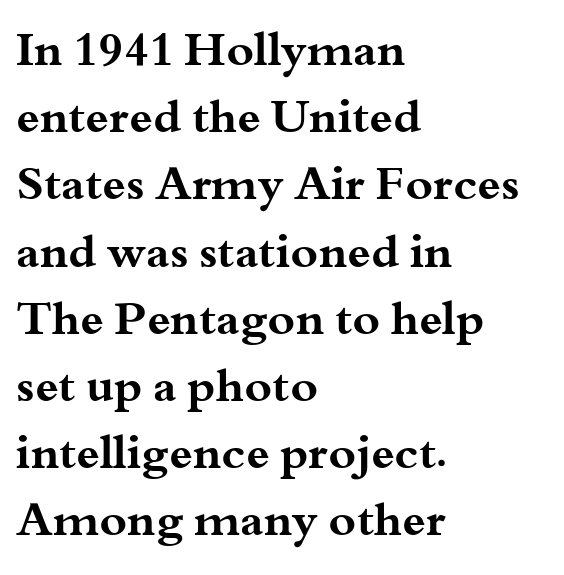
Q: Is the text bold? A: Yes.
Q: Is the text italic (slanted)? A: No, it is upright.
Q: Is the typeface a serif or a sans-serif typeface? A: Serif.
Q: Is the text underlined? A: No.
Q: How is the paragraph aligned? A: Left-aligned.
Q: Is the spacing between letters normal or unusually wide? A: Normal.
Q: Is the spacing between lines tight, normal or loose? A: Normal.
Q: Width (condensed, normal, or wide)? A: Wide.
Q: Stroke contrast? A: Medium.
Q: x-height? A: Small.
Q: Monospaced? A: No.
